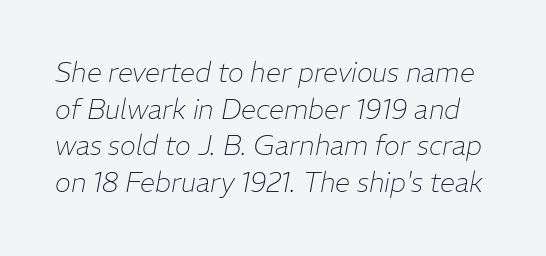
Q: Is the text bold? A: No.
Q: Is the text italic (slanted)? A: Yes, it leans right by about 11 degrees.
Q: Is the text underlined? A: No.
Q: Is the spacing between letters normal or unusually wide? A: Normal.
Q: Is the spacing between lines tight, normal or loose? A: Normal.
